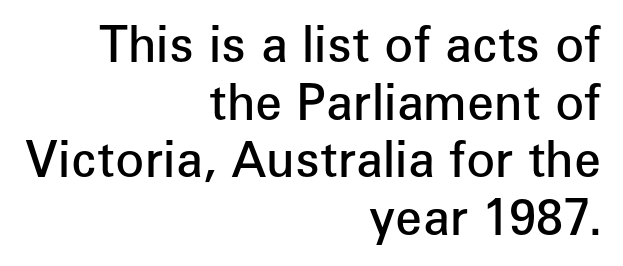
Q: Is the text bold? A: Semi-bold.
Q: Is the text italic (slanted)? A: No, it is upright.
Q: Is the typeface a serif or a sans-serif typeface? A: Sans-serif.
Q: Is the text underlined? A: No.
Q: How is the paragraph aligned? A: Right-aligned.
Q: Is the spacing between letters normal or unusually wide? A: Normal.
Q: Width (condensed, normal, or wide)? A: Normal.
Q: Stroke contrast? A: Low.
Q: x-height? A: Medium.
Q: Monospaced? A: No.
